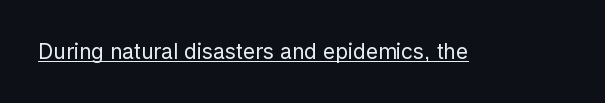
The image shows 21 px text type, upright; set normal letter spacing, underlined.
